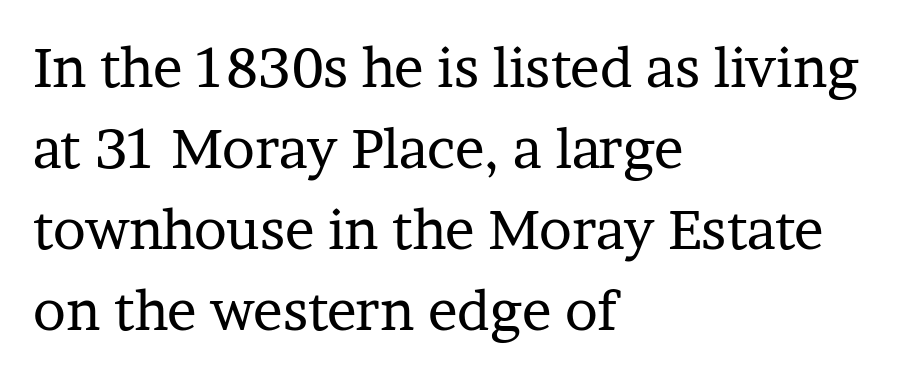
Q: Is the text bold? A: No.
Q: Is the text italic (slanted)? A: No, it is upright.
Q: Is the typeface a serif or a sans-serif typeface? A: Serif.
Q: Is the text underlined? A: No.
Q: How is the paragraph aligned? A: Left-aligned.
Q: Is the spacing between letters normal or unusually wide? A: Normal.
Q: Is the spacing between lines tight, normal or loose? A: Normal.
Q: Width (condensed, normal, or wide)? A: Normal.
Q: Stroke contrast? A: Low.
Q: x-height? A: Medium.
Q: Monospaced? A: No.
